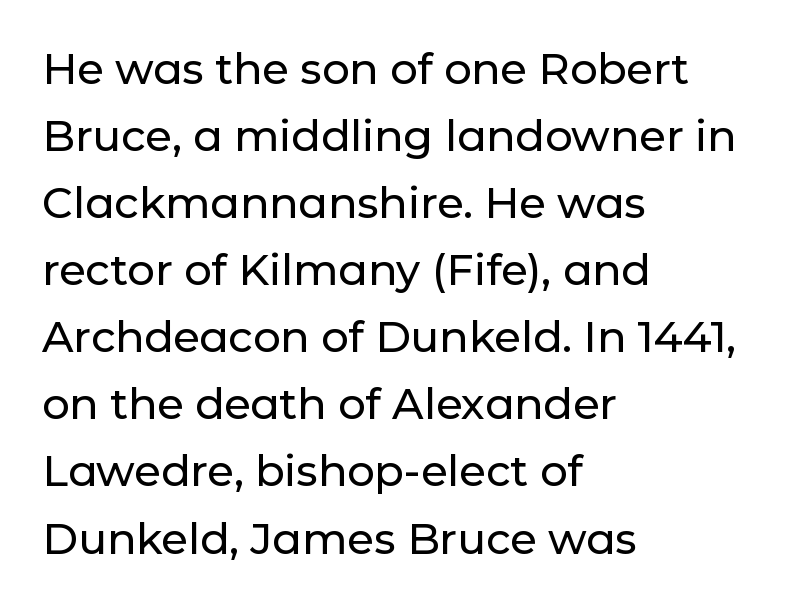
The image shows 43 px sans-serif type, upright; set left-aligned, normal line spacing (1.56x), normal letter spacing, not underlined; low stroke contrast and a medium x-height.
